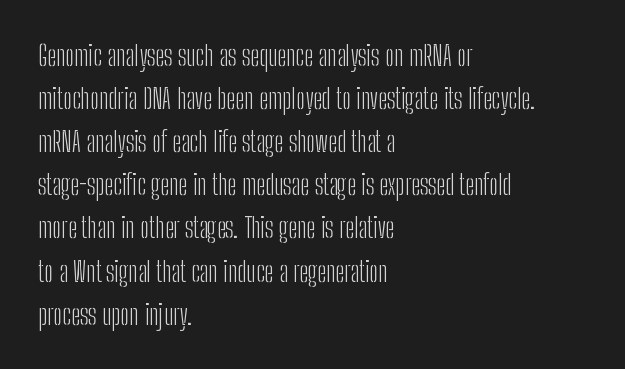
{"serif": "no", "italic": "no", "bold": "no", "weight": "light", "width": "condensed", "stroke_contrast": "low", "x_height": "medium", "monospaced": "no", "underline": "no", "align": "left", "line_spacing": "normal", "line_spacing_ratio": 1.54, "letter_spacing": "normal", "letter_spacing_em": 0.0, "glyph_px": 28}
